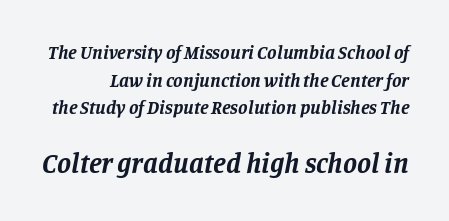
The image shows 28 px bold serif type, italic (leaning right); set normal line spacing (1.45x), normal letter spacing, not underlined; the second (bottom) block is 1.47x larger; low stroke contrast and a large x-height.
